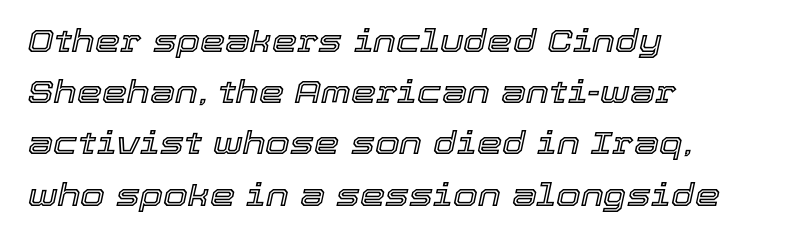
Q: Is the text italic (slanted)? A: Yes, it leans right by about 12 degrees.
Q: Is the text underlined? A: No.
Q: How is the paragraph aligned? A: Left-aligned.
Q: Is the spacing between letters normal or unusually wide? A: Normal.
Q: Is the spacing between lines tight, normal or loose? A: Normal.
Q: Width (condensed, normal, or wide)? A: Normal.
Q: x-height? A: Medium.
Q: Monospaced? A: No.
